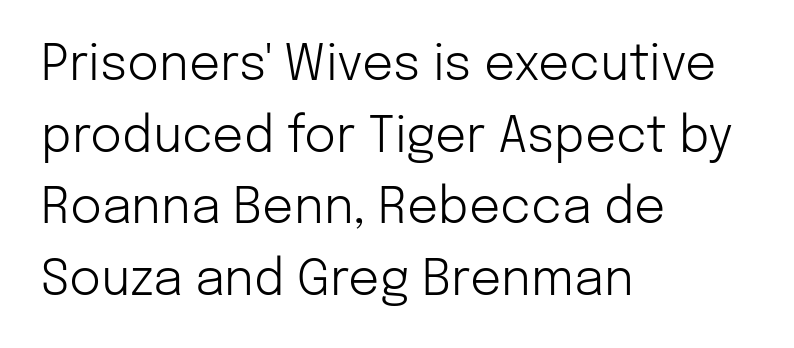
The image shows 49 px light sans-serif type, upright; set left-aligned, normal line spacing (1.46x), normal letter spacing, not underlined; low stroke contrast and a medium x-height.
